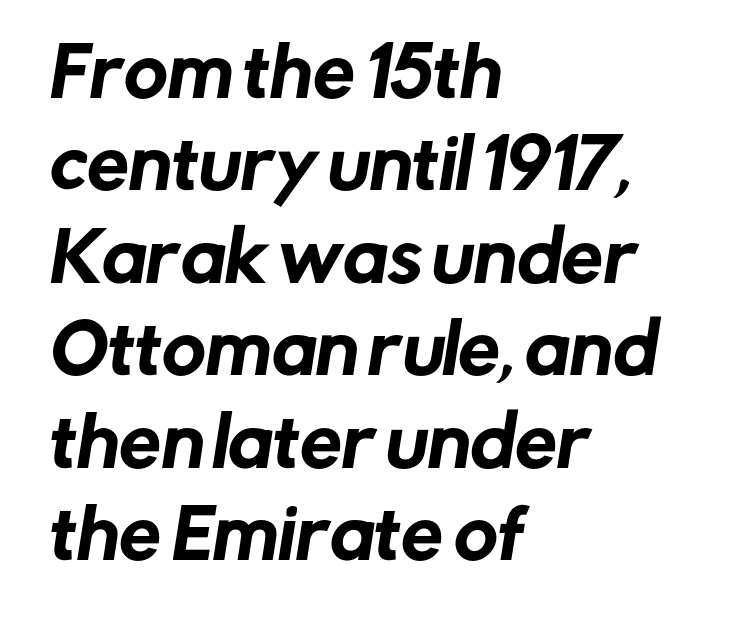
Q: Is the typeface a serif or a sans-serif typeface? A: Sans-serif.
Q: Is the text underlined? A: No.
Q: How is the paragraph aligned? A: Left-aligned.
Q: Is the spacing between letters normal or unusually wide? A: Normal.
Q: Is the spacing between lines tight, normal or loose? A: Normal.
Q: Width (condensed, normal, or wide)? A: Normal.
Q: Stroke contrast? A: Low.
Q: x-height? A: Medium.
Q: Monospaced? A: No.
